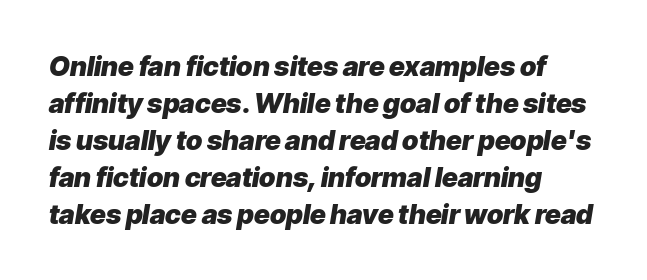
The image shows 27 px bold type, italic (leaning right); set left-aligned, normal line spacing (1.37x), normal letter spacing, not underlined.
